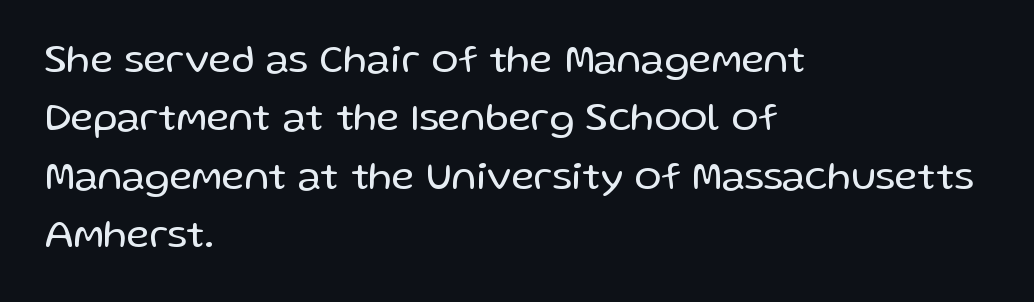
The image shows 40 px regular-weight sans-serif type, upright; set left-aligned, normal line spacing (1.46x), normal letter spacing, not underlined; low stroke contrast and a medium x-height.
